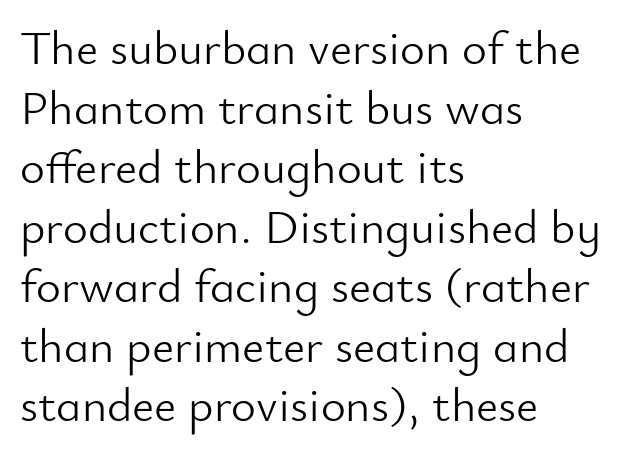
Q: Is the text bold? A: No.
Q: Is the text italic (slanted)? A: No, it is upright.
Q: Is the typeface a serif or a sans-serif typeface? A: Sans-serif.
Q: Is the text underlined? A: No.
Q: How is the paragraph aligned? A: Left-aligned.
Q: Is the spacing between letters normal or unusually wide? A: Normal.
Q: Width (condensed, normal, or wide)? A: Normal.
Q: Stroke contrast? A: Low.
Q: x-height? A: Small.
Q: Monospaced? A: No.
